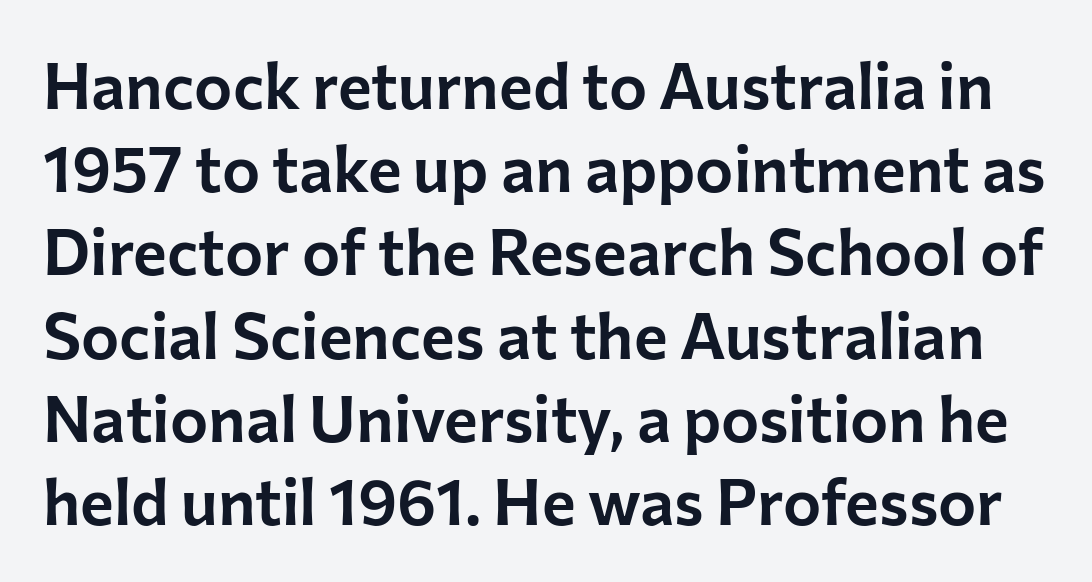
The line-height multiplier appears to be the usual default. Decoration check: the copy has no underline. The face used here is a sans, in the tradition of grotesques and geometrics. The letters stand straight up with perfectly vertical stems.
